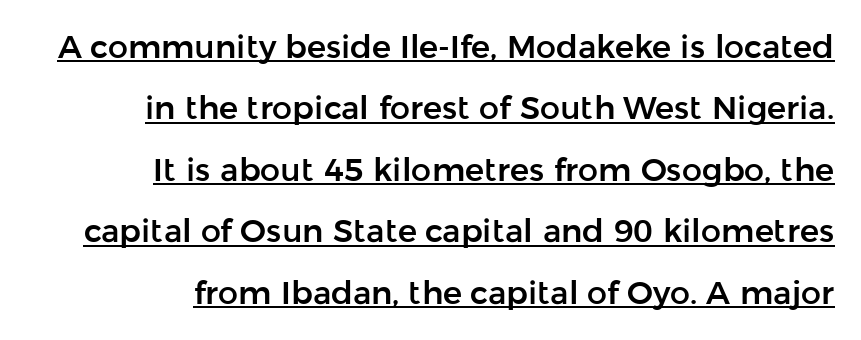
The image shows 32 px sans-serif type, upright; set right-aligned, loose line spacing (1.92x), normal letter spacing, underlined; low stroke contrast and a medium x-height.
